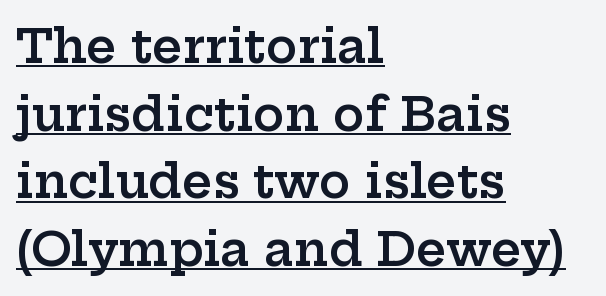
Nothing unusual about the tracking: characters are spaced as the font intends. Character widths vary here, with narrow letters taking less room than wide ones. Evenly set lines give the paragraph a standard silhouette. Posture: upright roman. The specimen includes a rule beneath the text block's lines. The glyphs in this specimen are seriffed.
